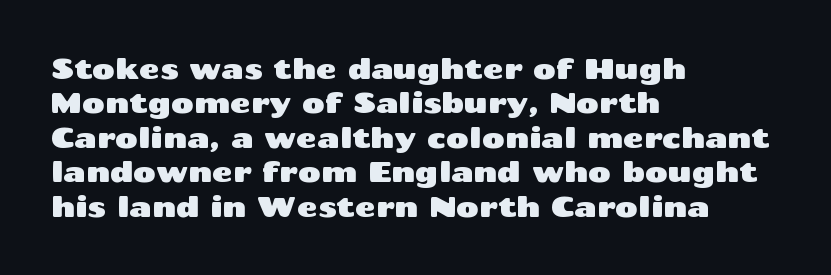
The baseline area is clear. Ascenders rise straight up at ninety degrees. Is this a fixed-width face? No — the glyphs have proportional, varying widths. Caption: standard tracking, unaltered.
